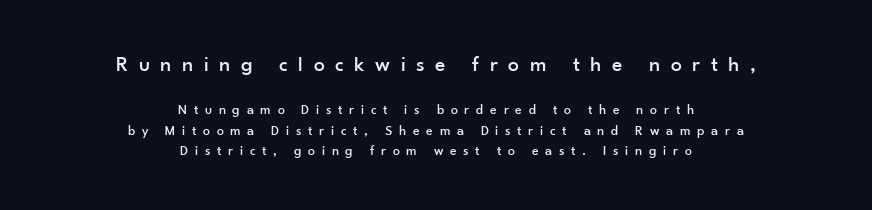
Q: Is the text italic (slanted)? A: No, it is upright.
Q: Is the text underlined? A: No.
Q: How is the paragraph aligned? A: Centered.
Q: Is the spacing between letters normal or unusually wide? A: Unusually wide.
Q: Is the spacing between lines tight, normal or loose? A: Normal.
Q: Which block of text is set in a larger size, the first (top) or the second (bottom)? A: The first (top) one.
